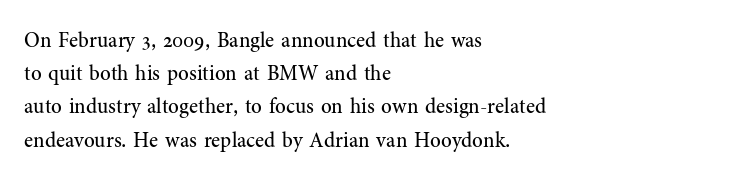
{"italic": "no", "bold": "no", "underline": "no", "align": "left", "line_spacing": "normal", "line_spacing_ratio": 1.58, "letter_spacing": "normal", "letter_spacing_em": 0.0, "glyph_px": 21}
